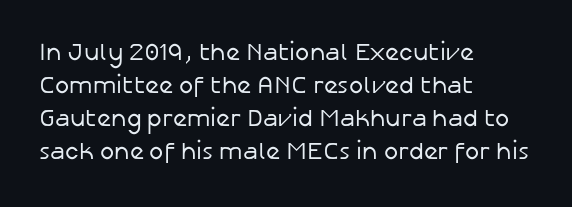
Q: Is the text bold? A: No.
Q: Is the text italic (slanted)? A: No, it is upright.
Q: Is the text underlined? A: No.
Q: How is the paragraph aligned? A: Left-aligned.
Q: Is the spacing between letters normal or unusually wide? A: Normal.
Q: Is the spacing between lines tight, normal or loose? A: Normal.
